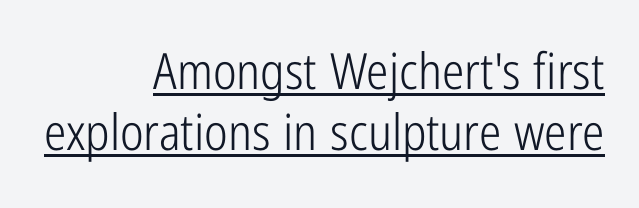
Q: Is the text bold? A: No.
Q: Is the text italic (slanted)? A: No, it is upright.
Q: Is the typeface a serif or a sans-serif typeface? A: Sans-serif.
Q: Is the text underlined? A: Yes.
Q: How is the paragraph aligned? A: Right-aligned.
Q: Is the spacing between letters normal or unusually wide? A: Normal.
Q: Width (condensed, normal, or wide)? A: Condensed.
Q: Stroke contrast? A: Low.
Q: x-height? A: Medium.
Q: Monospaced? A: No.
